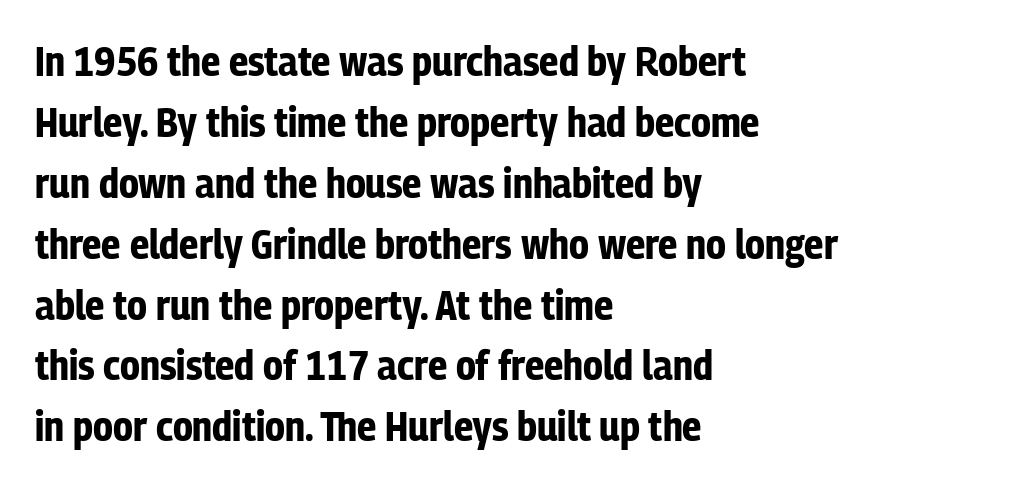
Characters remain perfectly vertical along every line. What weight is shown? A full bold with thick strokes. The face used here is a sans, in the tradition of grotesques and geometrics. Caption: standard tracking, unaltered. Check under the words: just untouched page.
